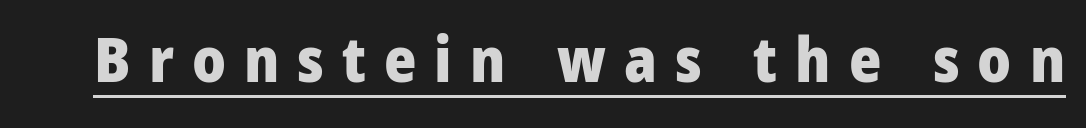
{"serif": "no", "italic": "no", "bold": "yes", "weight": "heavy", "width": "condensed", "stroke_contrast": "low", "x_height": "large", "monospaced": "no", "underline": "yes", "letter_spacing": "wide", "letter_spacing_em": 0.29, "glyph_px": 62}
